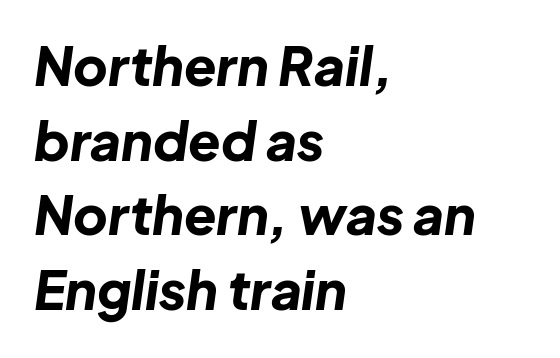
The image shows 53 px bold type, italic (leaning right); set left-aligned, normal line spacing (1.41x), normal letter spacing, not underlined; low stroke contrast and a medium x-height.
